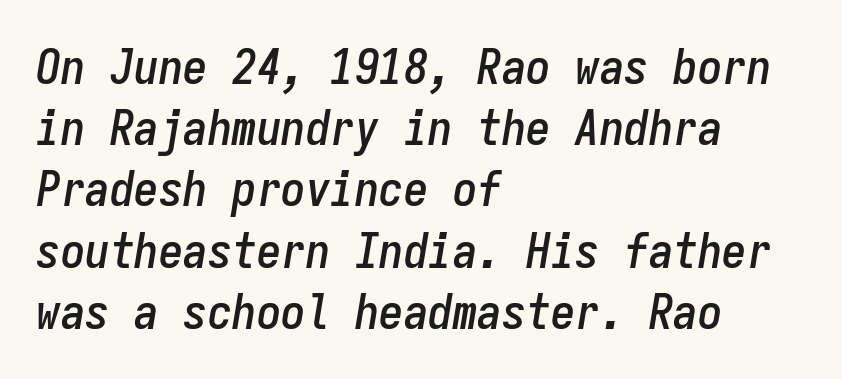
The image shows 49 px condensed type, italic (leaning right), monospaced; set left-aligned, normal line spacing (1.25x), normal letter spacing, not underlined; low stroke contrast and a medium x-height.
